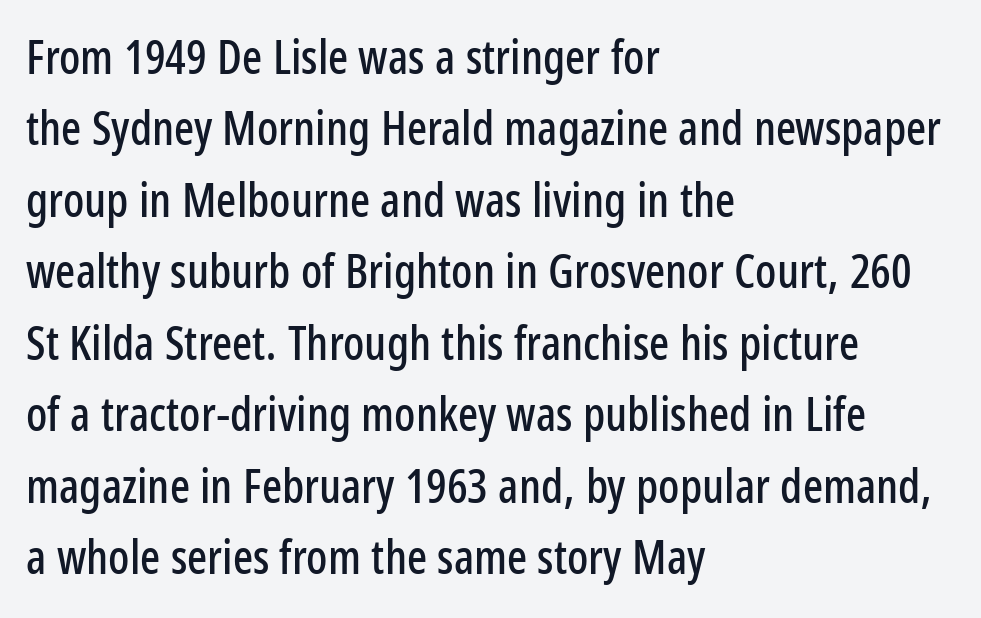
Q: Is the text italic (slanted)? A: No, it is upright.
Q: Is the typeface a serif or a sans-serif typeface? A: Sans-serif.
Q: Is the text underlined? A: No.
Q: How is the paragraph aligned? A: Left-aligned.
Q: Is the spacing between letters normal or unusually wide? A: Normal.
Q: Is the spacing between lines tight, normal or loose? A: Normal.
Q: Width (condensed, normal, or wide)? A: Condensed.
Q: Stroke contrast? A: Low.
Q: x-height? A: Medium.
Q: Monospaced? A: No.
